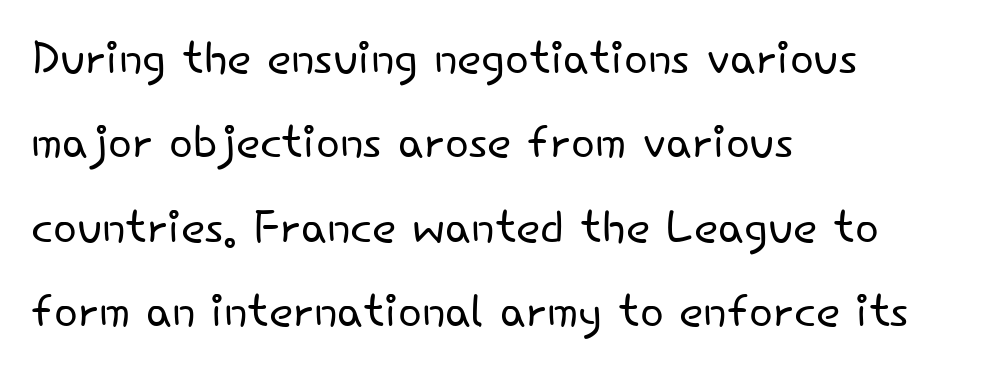
The image shows 63 px light sans-serif type, upright; set left-aligned, normal line spacing (1.34x), normal letter spacing, not underlined; low stroke contrast and a small x-height.
